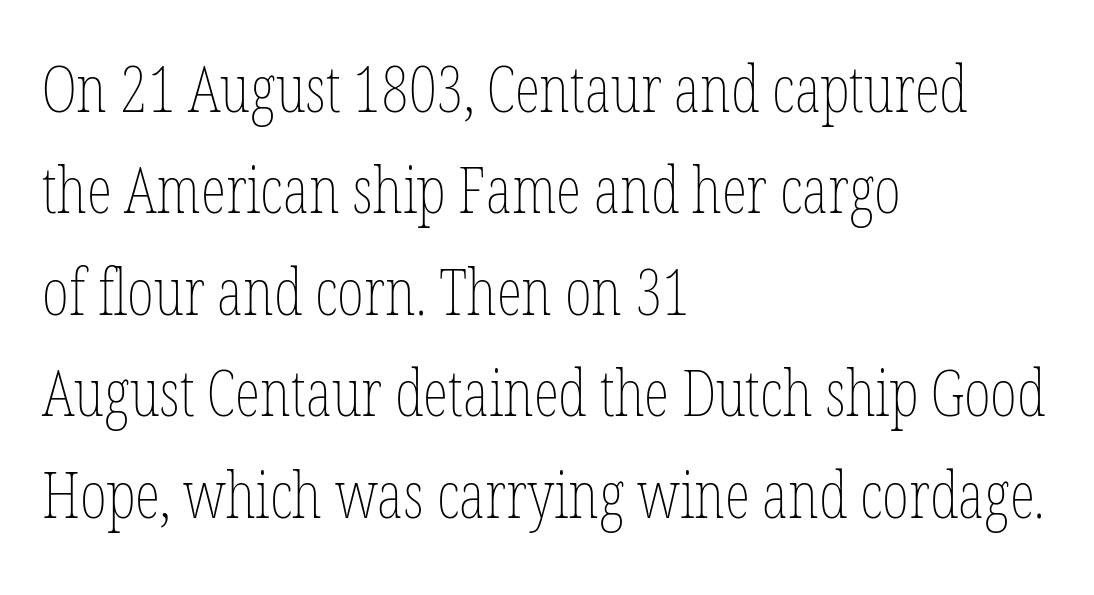
{"italic": "no", "bold": "no", "weight": "thin", "width": "condensed", "stroke_contrast": "low", "x_height": "medium", "monospaced": "no", "underline": "no", "align": "left", "line_spacing": "normal", "line_spacing_ratio": 1.56, "letter_spacing": "normal", "letter_spacing_em": 0.0, "glyph_px": 65}
